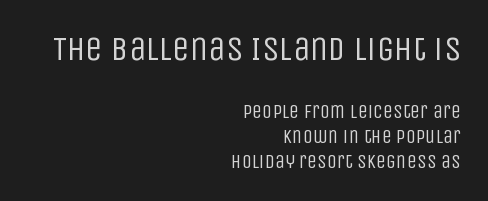
The image shows 35 px regular-weight, condensed sans-serif type, upright; set right-aligned, normal line spacing (1.25x), normal letter spacing, not underlined; the first (top) block is 1.75x larger; low stroke contrast and a large x-height.
